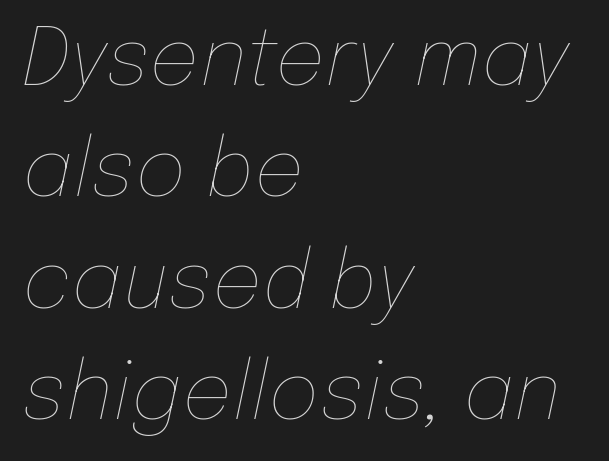
Q: Is the text bold? A: No.
Q: Is the text italic (slanted)? A: Yes, it leans right by about 12 degrees.
Q: Is the text underlined? A: No.
Q: How is the paragraph aligned? A: Left-aligned.
Q: Is the spacing between letters normal or unusually wide? A: Normal.
Q: Is the spacing between lines tight, normal or loose? A: Normal.
Q: Width (condensed, normal, or wide)? A: Normal.
Q: Stroke contrast? A: Low.
Q: x-height? A: Medium.
Q: Monospaced? A: No.
